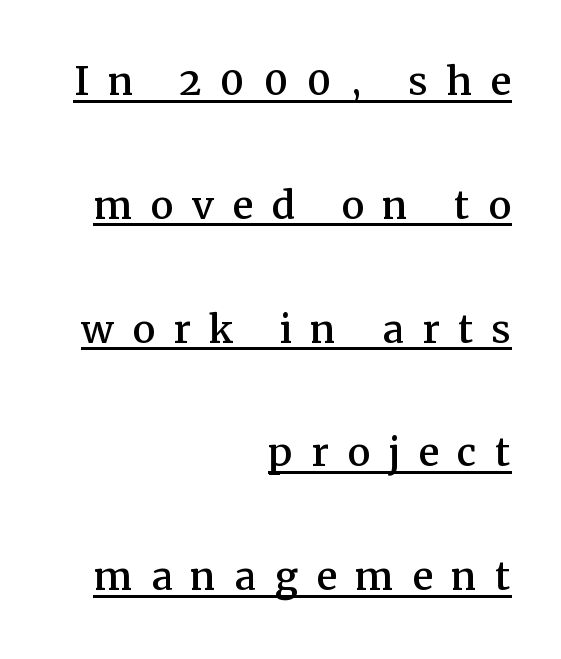
The lettering stays uniformly vertical, giving the passage a roman look. Layout note: lines flush right. Leading is clearly above the norm, producing a sparse column. This sample has the flowing, uneven cadence of proportional lettering. The rendering uses the underline text-decoration.
